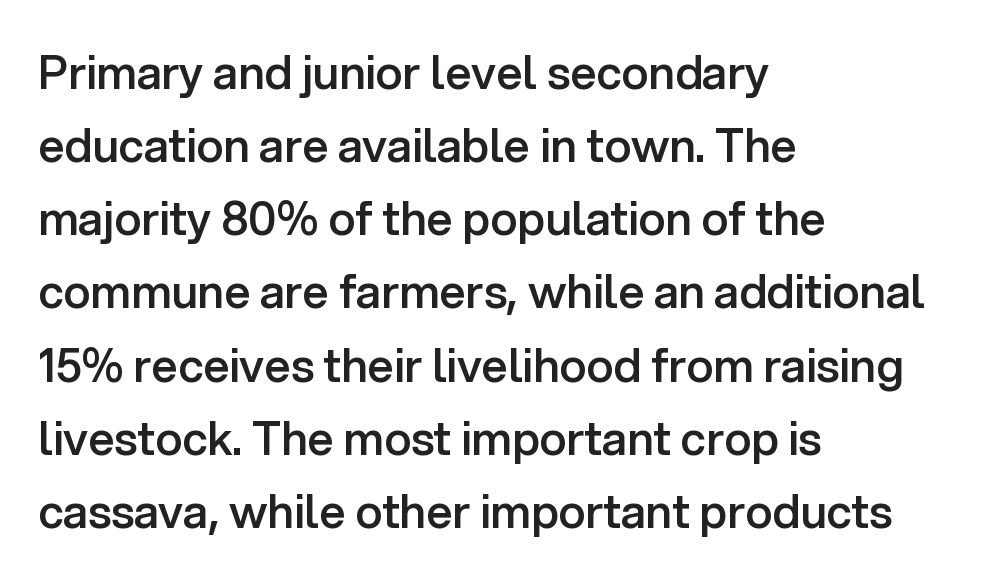
The image shows 46 px semibold sans-serif type, upright; set left-aligned, normal line spacing (1.59x), normal letter spacing, not underlined; low stroke contrast and a medium x-height.
